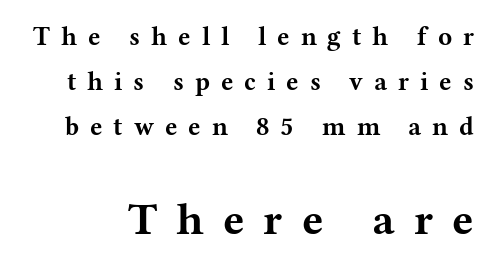
What kind of face is this? One with serifs. Is the type bold? Yes — the strokes are clearly thick and heavy. The gap between lines stays unmarked. A typesetter would call this proportional, since set widths differ per character. Type size steps up from the first block to the second.
